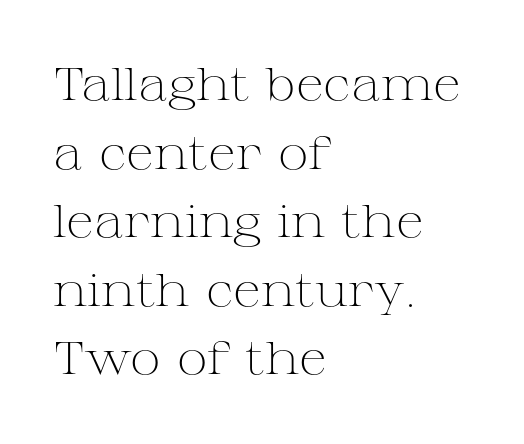
The rendering keeps characters at their native spacing. The letters advance in unequal steps, a hallmark of proportional type. Caption: face not bold, strokes unweighted. Descenders are the only things crossing below the line. The rendering anchors every line to the left-hand side.
